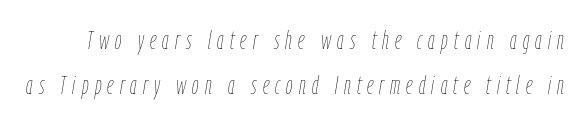
{"italic": "yes", "lean": "right", "slant_degrees": 9, "bold": "no", "underline": "no", "line_spacing_ratio": 1.73, "letter_spacing": "wide", "letter_spacing_em": 0.24, "glyph_px": 26}
